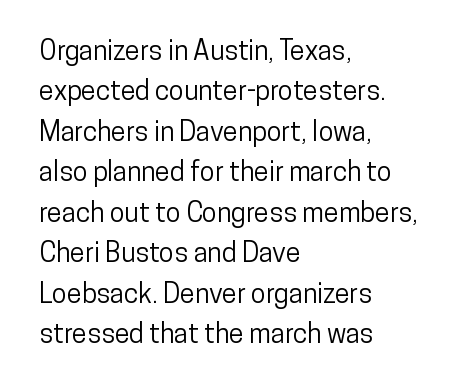
{"italic": "no", "underline": "no", "align": "left", "line_spacing": "normal", "line_spacing_ratio": 1.5, "letter_spacing": "normal", "letter_spacing_em": 0.0, "glyph_px": 27}
